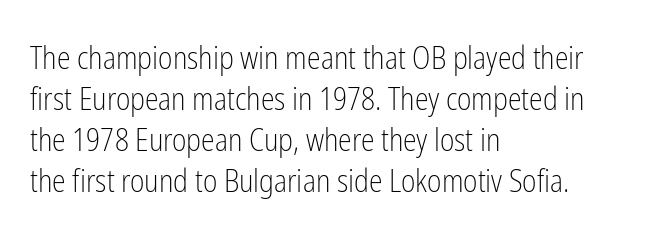
Q: Is the text bold? A: No.
Q: Is the text italic (slanted)? A: No, it is upright.
Q: Is the typeface a serif or a sans-serif typeface? A: Sans-serif.
Q: Is the text underlined? A: No.
Q: How is the paragraph aligned? A: Left-aligned.
Q: Is the spacing between letters normal or unusually wide? A: Normal.
Q: Is the spacing between lines tight, normal or loose? A: Normal.
Q: Width (condensed, normal, or wide)? A: Condensed.
Q: Stroke contrast? A: Low.
Q: x-height? A: Medium.
Q: Monospaced? A: No.
